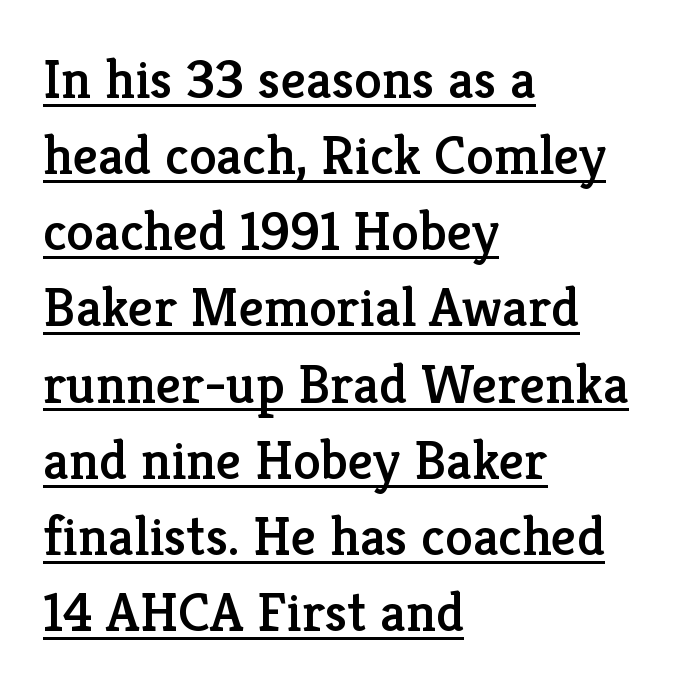
Q: Is the text italic (slanted)? A: No, it is upright.
Q: Is the typeface a serif or a sans-serif typeface? A: Serif.
Q: Is the text underlined? A: Yes.
Q: How is the paragraph aligned? A: Left-aligned.
Q: Is the spacing between letters normal or unusually wide? A: Normal.
Q: Is the spacing between lines tight, normal or loose? A: Normal.
Q: Width (condensed, normal, or wide)? A: Normal.
Q: Stroke contrast? A: Low.
Q: x-height? A: Medium.
Q: Monospaced? A: No.
